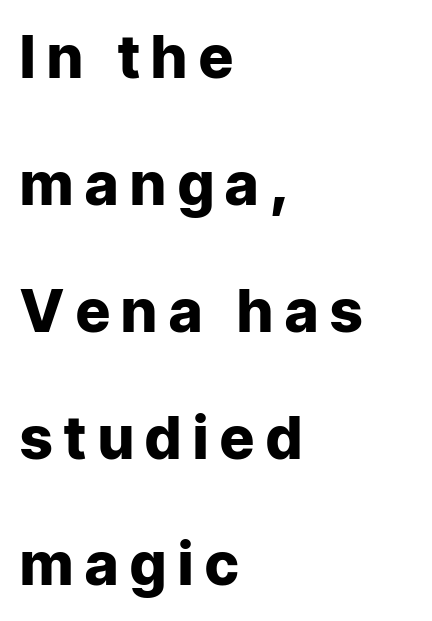
The image shows 59 px heavy sans-serif type, upright; set left-aligned, loose line spacing (2.15x), unusually wide letter spacing (+0.2 em), not underlined; low stroke contrast and a medium x-height.
